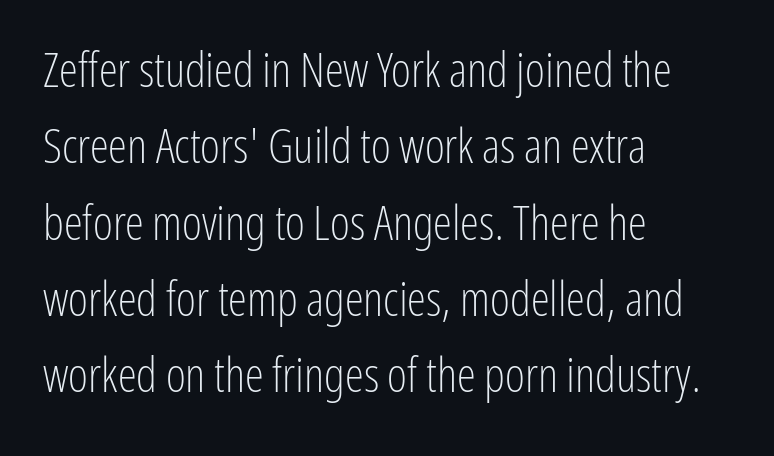
The image shows 48 px light, condensed sans-serif type, upright; set left-aligned, normal line spacing (1.59x), normal letter spacing, not underlined; low stroke contrast and a medium x-height.
